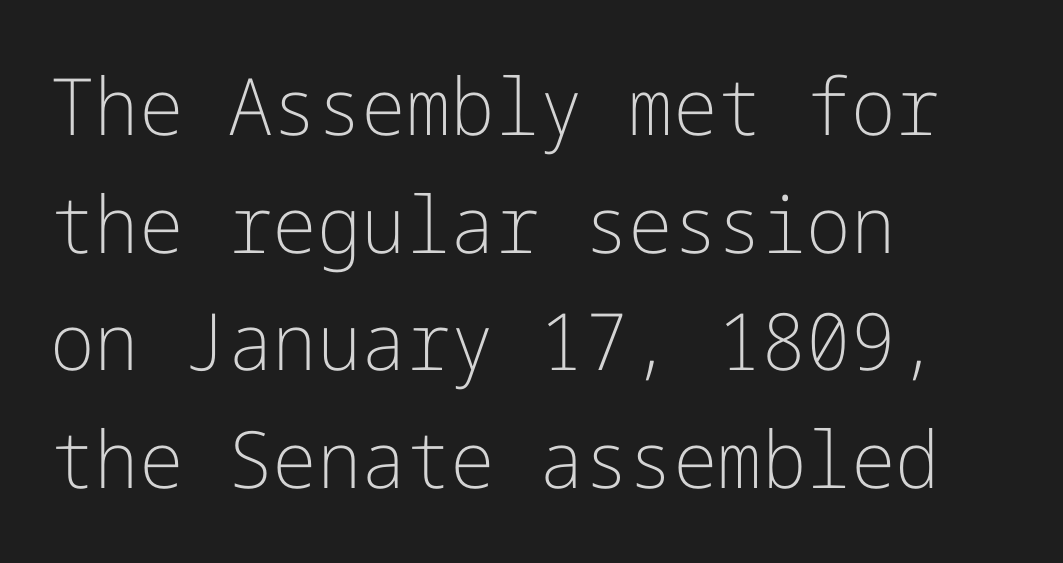
The image shows 79 px light sans-serif type, upright; set left-aligned, normal line spacing (1.49x), normal letter spacing, not underlined; low stroke contrast and a medium x-height.
